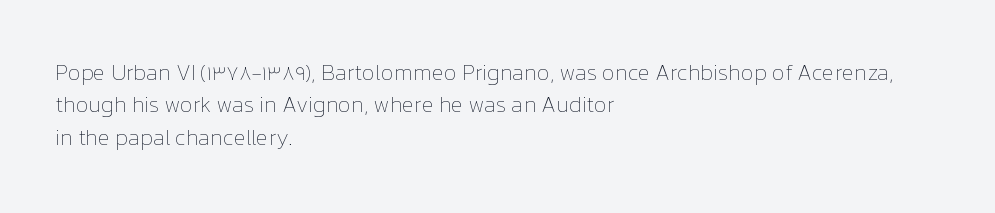
{"italic": "no", "bold": "no", "underline": "no", "align": "left", "line_spacing": "normal", "line_spacing_ratio": 1.47, "letter_spacing": "normal", "letter_spacing_em": 0.0, "glyph_px": 22}
